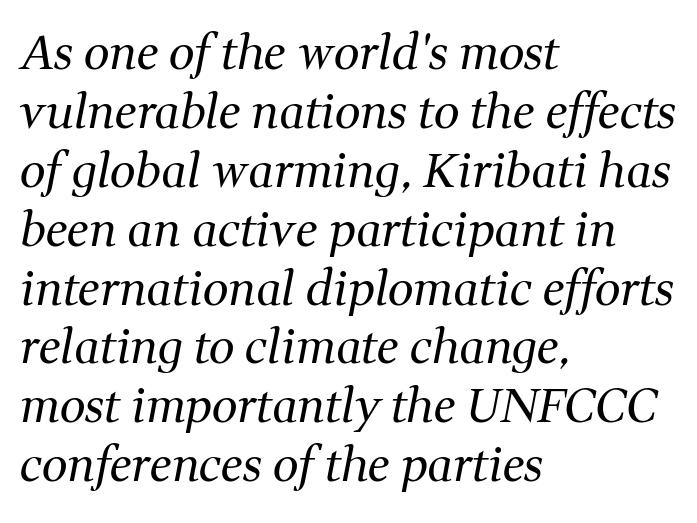
The image shows 46 px regular-weight serif type, italic (leaning right); set left-aligned, normal line spacing (1.28x), normal letter spacing, not underlined; medium stroke contrast and a medium x-height.
